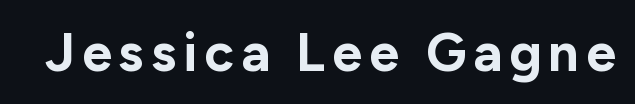
{"serif": "no", "italic": "no", "bold": "yes", "weight": "bold", "width": "normal", "stroke_contrast": "low", "x_height": "medium", "monospaced": "no", "underline": "no", "glyph_px": 54}
